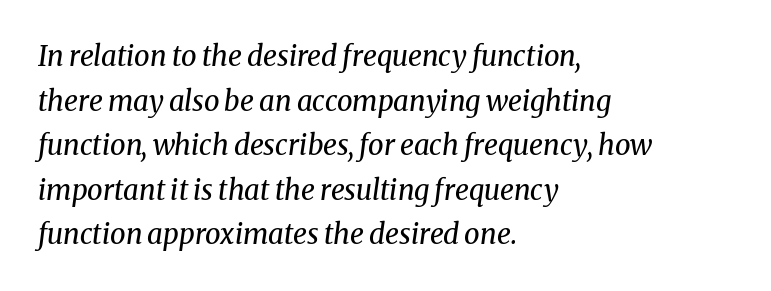
{"serif": "yes", "italic": "yes", "lean": "right", "slant_degrees": 8, "bold": "no", "weight": "regular", "width": "normal", "stroke_contrast": "medium", "x_height": "medium", "monospaced": "no", "underline": "no", "align": "left", "line_spacing": "normal", "line_spacing_ratio": 1.59, "letter_spacing": "normal", "letter_spacing_em": 0.0, "glyph_px": 28}
